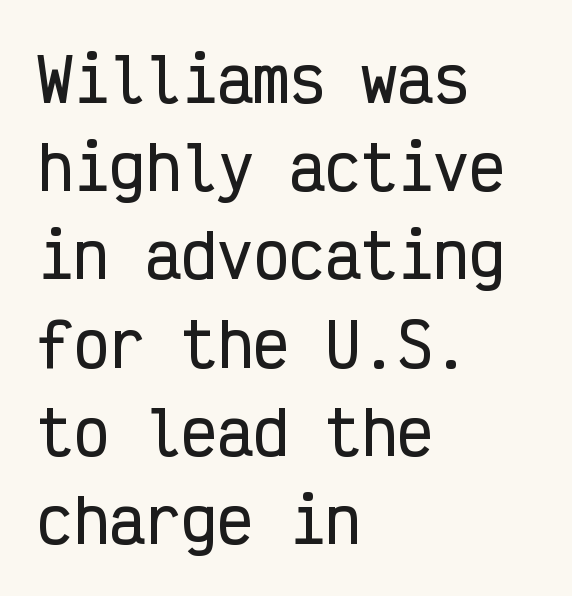
{"serif": "no", "italic": "no", "width": "condensed", "stroke_contrast": "low", "x_height": "medium", "monospaced": "yes", "underline": "no", "align": "left", "line_spacing": "normal", "line_spacing_ratio": 1.47, "letter_spacing": "normal", "letter_spacing_em": 0.0, "glyph_px": 60}
